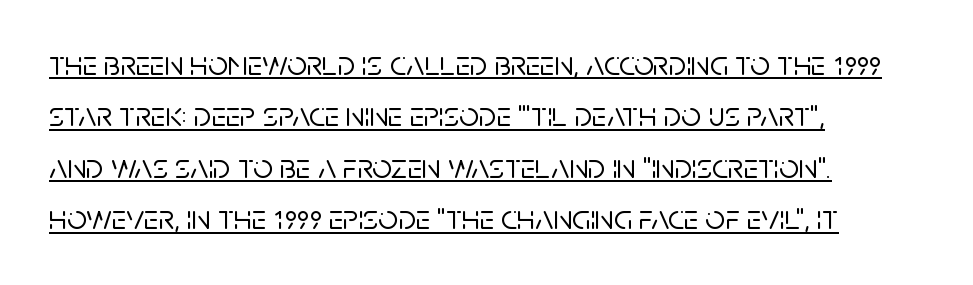
Q: Is the text italic (slanted)? A: No, it is upright.
Q: Is the typeface a serif or a sans-serif typeface? A: Sans-serif.
Q: Is the text underlined? A: Yes.
Q: How is the paragraph aligned? A: Left-aligned.
Q: Is the spacing between letters normal or unusually wide? A: Normal.
Q: Is the spacing between lines tight, normal or loose? A: Normal.
Q: Width (condensed, normal, or wide)? A: Normal.
Q: Stroke contrast? A: Low.
Q: x-height? A: Large.
Q: Monospaced? A: No.
